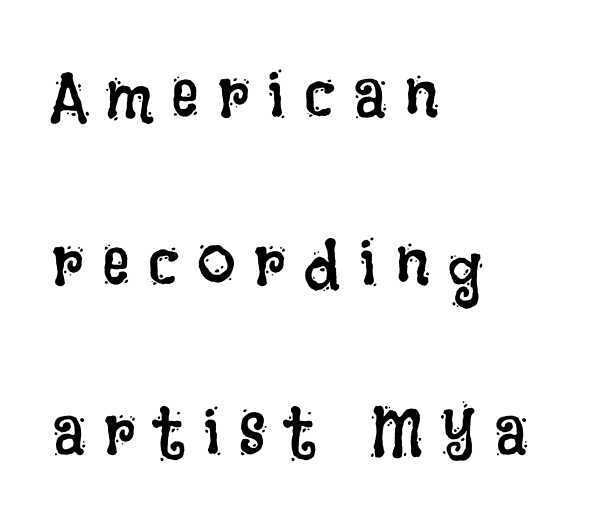
Letters rest on an invisible, unmarked baseline. If you measured baseline to baseline, you'd find a long distance. Observe the wide spacing: letters keep a clear distance from each other. This sample has the flowing, uneven cadence of proportional lettering.
